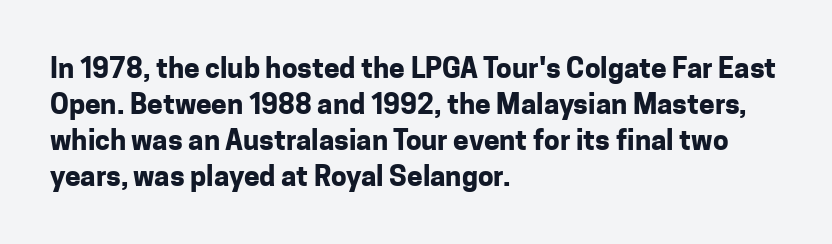
{"serif": "no", "italic": "no", "bold": "yes", "weight": "bold", "width": "normal", "stroke_contrast": "low", "x_height": "medium", "monospaced": "no", "underline": "no", "align": "left", "line_spacing": "normal", "line_spacing_ratio": 1.29, "letter_spacing": "normal", "letter_spacing_em": 0.0, "glyph_px": 28}
